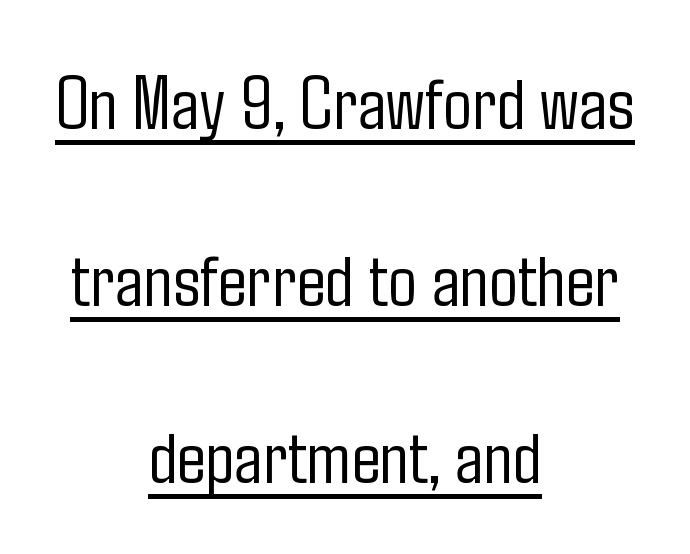
{"serif": "no", "italic": "no", "bold": "no", "weight": "light", "width": "condensed", "stroke_contrast": "low", "x_height": "medium", "monospaced": "no", "underline": "yes", "align": "center", "line_spacing": "loose", "line_spacing_ratio": 2.33, "letter_spacing": "normal", "letter_spacing_em": 0.0, "glyph_px": 76}
